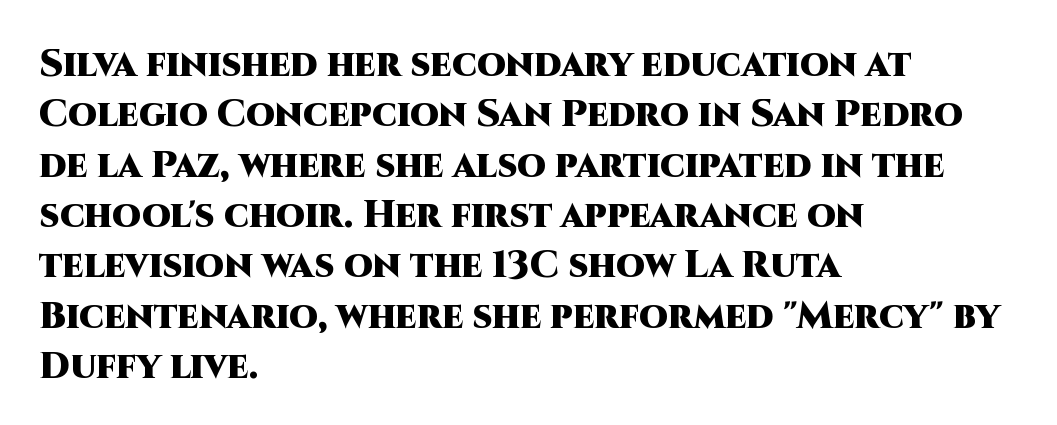
{"serif": "no", "italic": "no", "bold": "yes", "weight": "heavy", "width": "normal", "stroke_contrast": "high", "x_height": "large", "monospaced": "no", "underline": "no", "align": "left", "line_spacing": "normal", "line_spacing_ratio": 1.36, "letter_spacing": "normal", "letter_spacing_em": 0.0, "glyph_px": 37}
